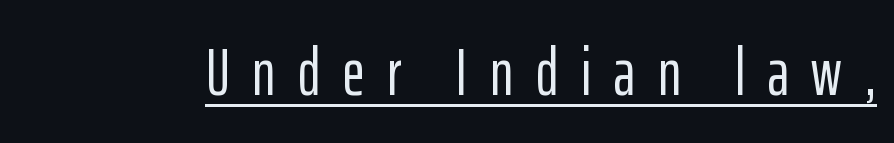
The tracking jumps out immediately: characters are airy and widely separated. This is the regular roman posture of the typeface. I'd call this a sans setting — the letters go barefoot. Honestly, the underline is the first thing you notice here.
